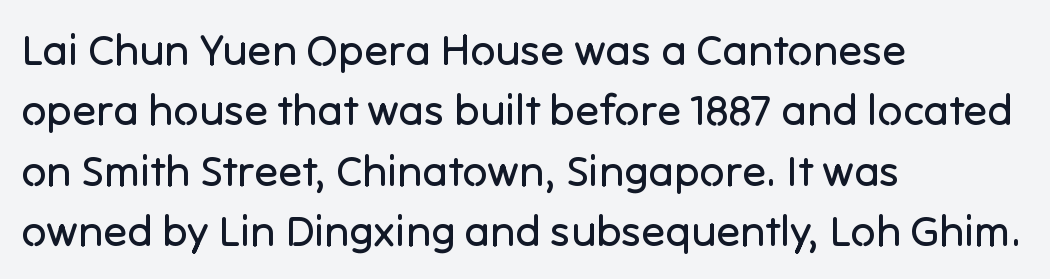
Q: Is the text bold? A: No.
Q: Is the text italic (slanted)? A: No, it is upright.
Q: Is the typeface a serif or a sans-serif typeface? A: Sans-serif.
Q: Is the text underlined? A: No.
Q: How is the paragraph aligned? A: Left-aligned.
Q: Is the spacing between letters normal or unusually wide? A: Normal.
Q: Is the spacing between lines tight, normal or loose? A: Normal.
Q: Width (condensed, normal, or wide)? A: Normal.
Q: Stroke contrast? A: Low.
Q: x-height? A: Medium.
Q: Monospaced? A: No.
